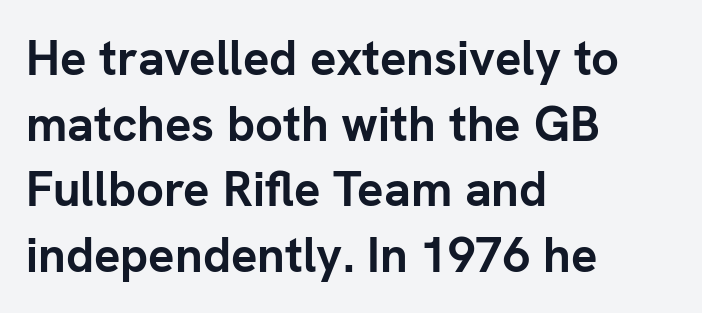
{"serif": "no", "italic": "no", "bold": "yes", "weight": "semibold", "width": "normal", "stroke_contrast": "low", "x_height": "medium", "monospaced": "no", "underline": "no", "align": "left", "line_spacing": "normal", "line_spacing_ratio": 1.34, "letter_spacing": "normal", "letter_spacing_em": 0.0, "glyph_px": 49}
